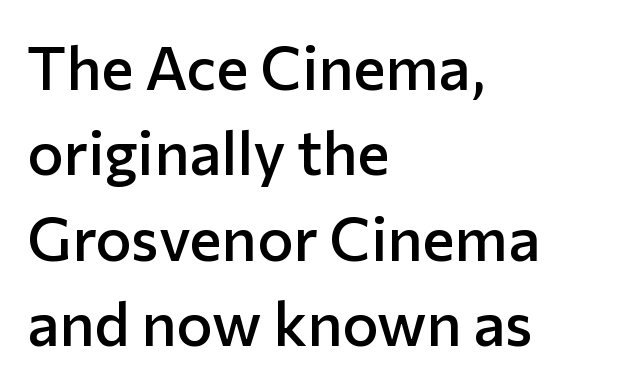
{"serif": "no", "italic": "no", "bold": "semi", "weight": "semibold", "width": "normal", "stroke_contrast": "low", "x_height": "medium", "monospaced": "no", "underline": "no", "align": "left", "line_spacing": "normal", "line_spacing_ratio": 1.4, "letter_spacing": "normal", "letter_spacing_em": 0.0, "glyph_px": 61}
